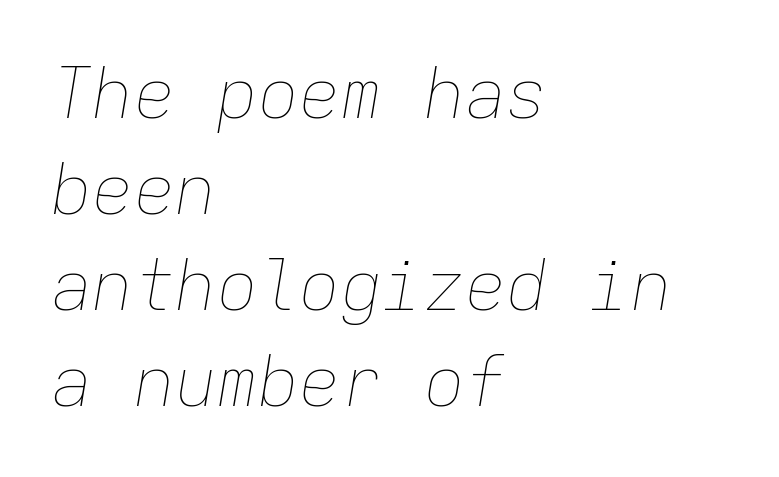
Q: Is the text bold? A: No.
Q: Is the text italic (slanted)? A: Yes, it leans right by about 9 degrees.
Q: Is the text underlined? A: No.
Q: How is the paragraph aligned? A: Left-aligned.
Q: Is the spacing between letters normal or unusually wide? A: Normal.
Q: Is the spacing between lines tight, normal or loose? A: Normal.
Q: Width (condensed, normal, or wide)? A: Normal.
Q: Stroke contrast? A: Low.
Q: x-height? A: Medium.
Q: Monospaced? A: Yes.
